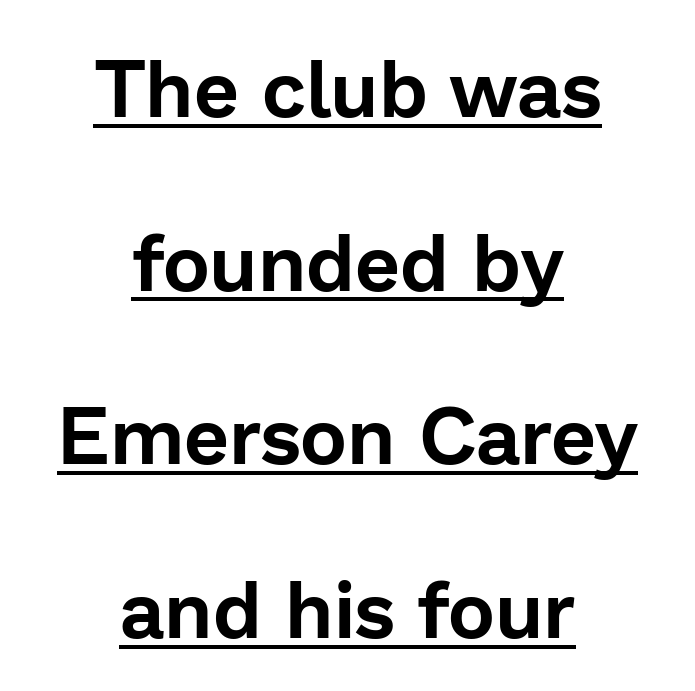
The image shows 80 px sans-serif type, upright; set centered, loose line spacing (2.17x), normal letter spacing, underlined; low stroke contrast and a medium x-height.
